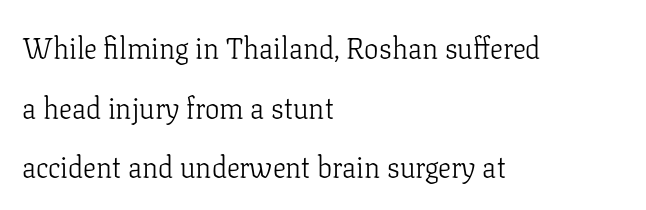
{"serif": "yes", "italic": "no", "bold": "no", "weight": "light", "width": "normal", "stroke_contrast": "low", "x_height": "medium", "monospaced": "no", "underline": "no", "align": "left", "line_spacing": "loose", "line_spacing_ratio": 2.06, "letter_spacing": "normal", "letter_spacing_em": 0.0, "glyph_px": 29}
